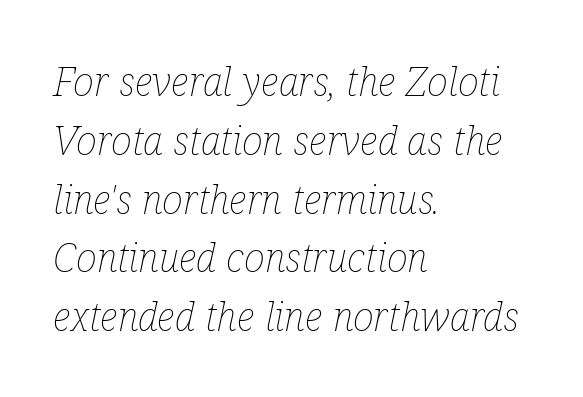
The image shows 40 px thin, condensed type, italic (leaning right); set left-aligned, normal line spacing (1.47x), normal letter spacing, not underlined; low stroke contrast and a medium x-height.
